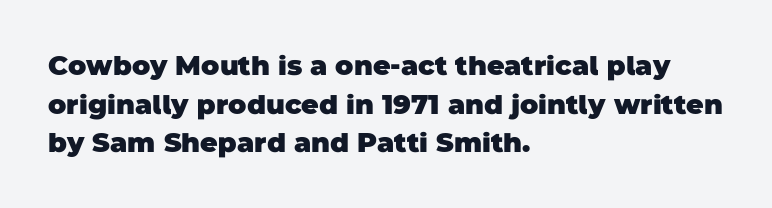
The image shows 27 px bold type; set left-aligned, normal line spacing (1.43x), normal letter spacing, not underlined.
